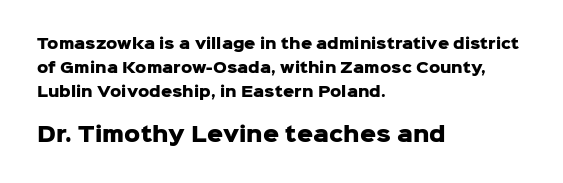
{"italic": "no", "bold": "yes", "underline": "no", "align": "left", "line_spacing_ratio": 1.71, "letter_spacing": "normal", "letter_spacing_em": 0.0, "larger_block": "second", "size_ratio": 1.43, "glyph_px": 20}
